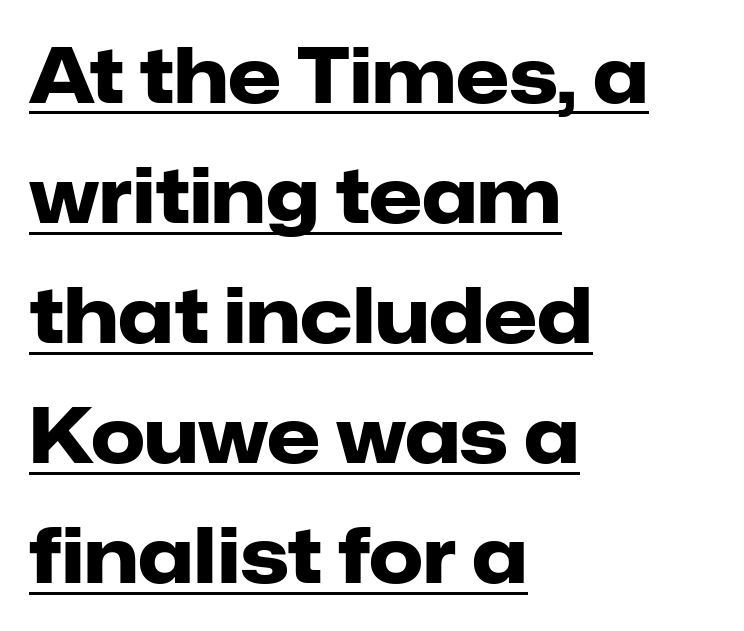
The image shows 76 px heavy sans-serif type, upright; set left-aligned, normal line spacing (1.58x), normal letter spacing, underlined; low stroke contrast and a medium x-height.
